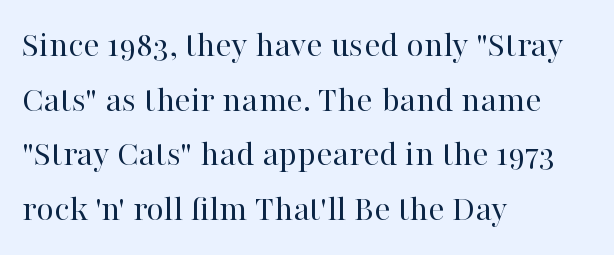
The image shows 38 px regular-weight serif type, upright; set left-aligned, normal line spacing (1.44x), normal letter spacing, not underlined; high stroke contrast and a medium x-height.
